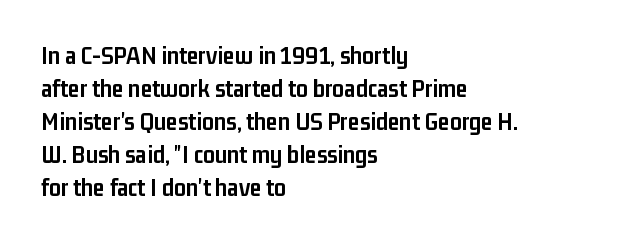
{"italic": "no", "bold": "yes", "underline": "no", "align": "left", "line_spacing": "normal", "line_spacing_ratio": 1.27, "letter_spacing": "normal", "letter_spacing_em": 0.0, "glyph_px": 26}
